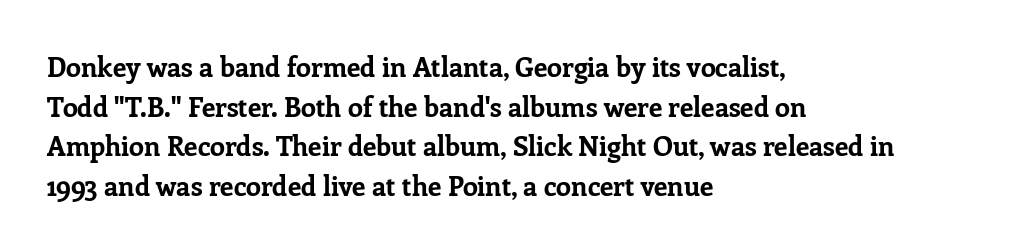
The glyphs are unaccompanied by any horizontal stroke below them. The characters look thick and weighty, a clear bold. Horizontally, the lines are justified to the leading edge only. Successive baselines arrive at the customary interval. Ordinary non-slanted type is in use.
